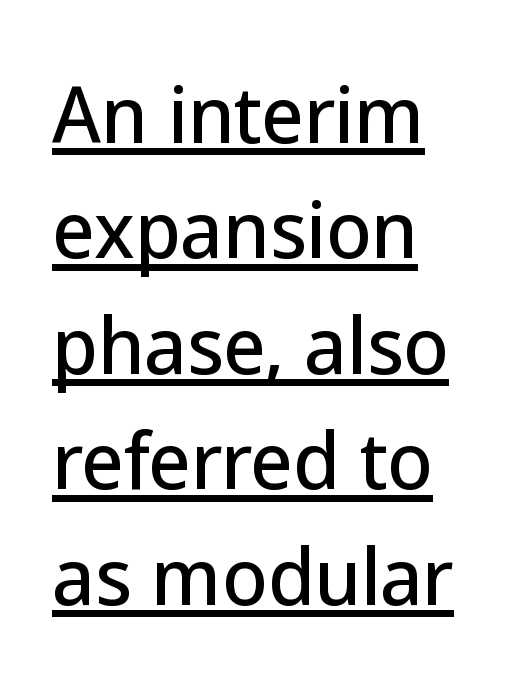
Classification — sans serif. Here the designer chose a conventional face with non-uniform glyph widths. Short and long lines alike share a common starting point at left. A rule runs beneath these lines of type.
